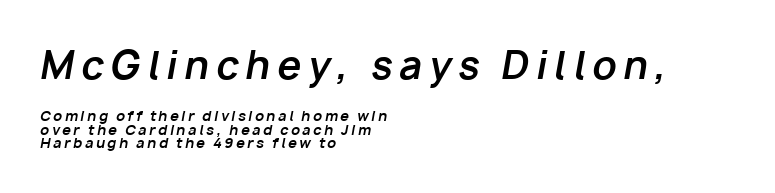
{"italic": "yes", "lean": "right", "slant_degrees": 10, "bold": "yes", "weight": "bold", "width": "normal", "stroke_contrast": "low", "x_height": "medium", "monospaced": "no", "underline": "no", "align": "left", "line_spacing": "tight", "line_spacing_ratio": 0.95, "larger_block": "first", "size_ratio": 2.71, "glyph_px": 38}
